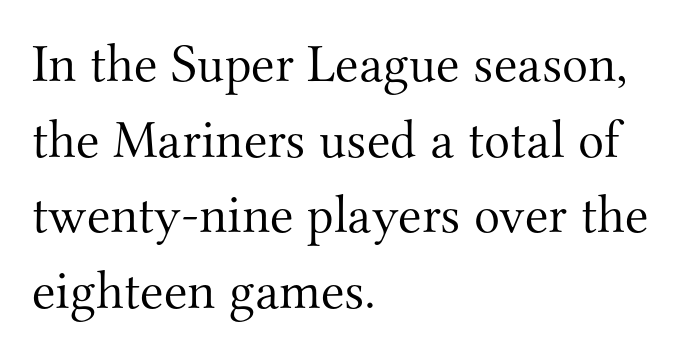
The image shows 54 px light serif type, upright; set left-aligned, normal line spacing (1.4x), normal letter spacing, not underlined; medium stroke contrast and a small x-height.
